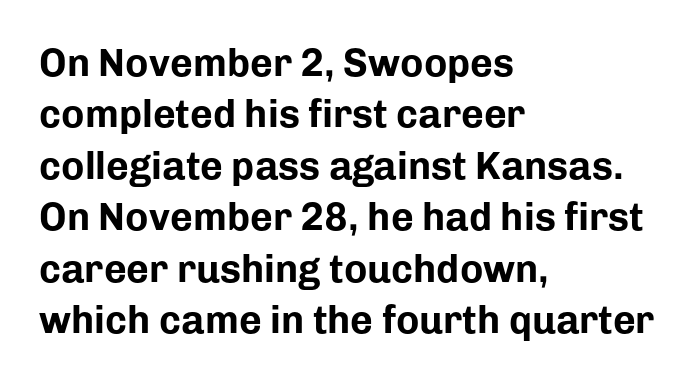
{"serif": "no", "italic": "no", "bold": "yes", "weight": "bold", "width": "normal", "stroke_contrast": "low", "x_height": "medium", "monospaced": "no", "underline": "no", "align": "left", "line_spacing": "normal", "line_spacing_ratio": 1.32, "letter_spacing": "normal", "letter_spacing_em": 0.0, "glyph_px": 39}
